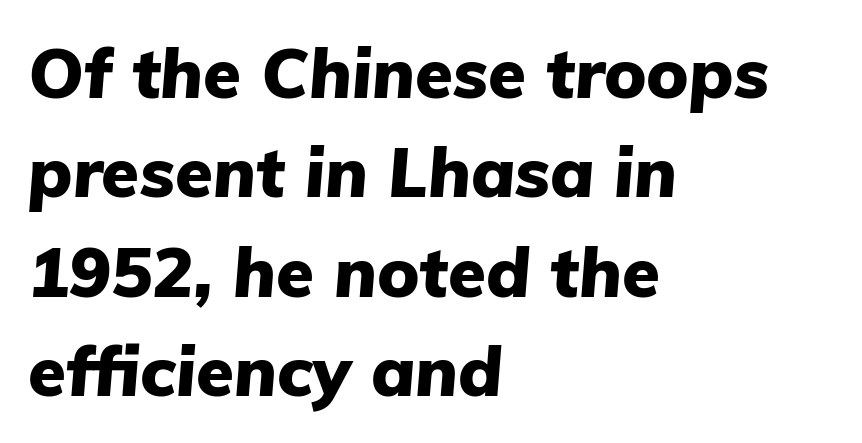
{"italic": "yes", "lean": "right", "slant_degrees": 5, "bold": "yes", "weight": "heavy", "width": "normal", "stroke_contrast": "low", "x_height": "medium", "monospaced": "no", "underline": "no", "align": "left", "line_spacing": "normal", "line_spacing_ratio": 1.44, "letter_spacing": "normal", "letter_spacing_em": 0.0, "glyph_px": 69}
